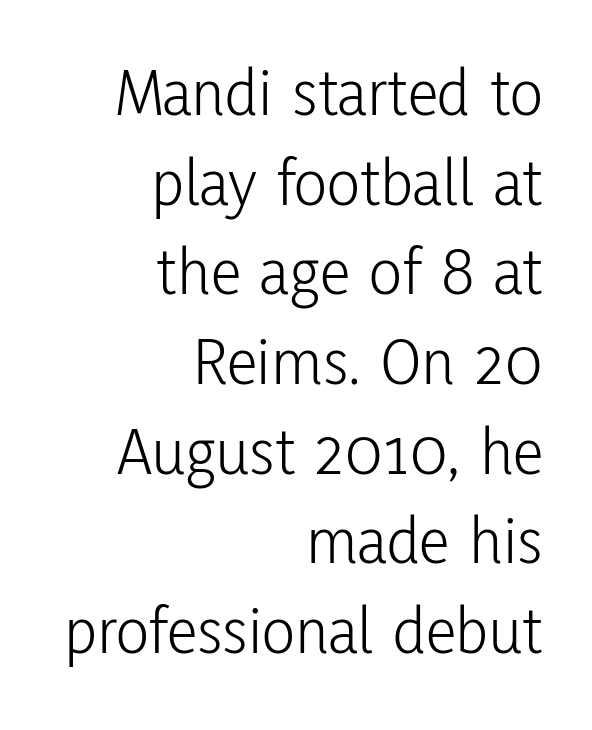
Typographically, this falls in the sans-serif category. The area under the type is left untouched. Is there any slant? The stems are plumb. Stroke mass is kept to a normal reading level or below. This rendering leaves character spacing at its baseline value.
